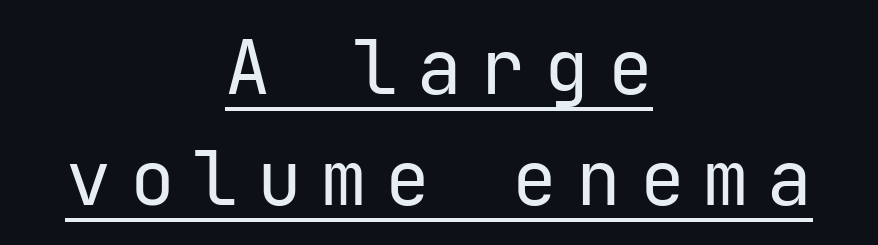
Nothing heavy about these letters — not bold at all. The vertical gap from one line to the next is medium. The face used here is rendered with a markedly widened letterfit. Quick note: underline on. The rag falls on both sides of this text block equally. What kind of face is this? One without serifs — a sans.
